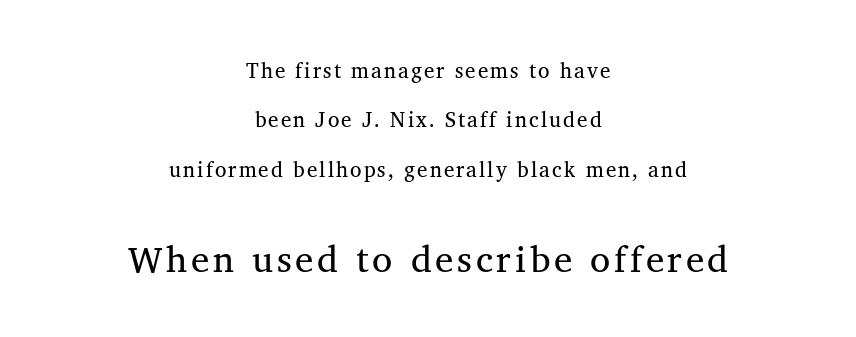
{"serif": "yes", "italic": "no", "bold": "no", "weight": "regular", "width": "normal", "stroke_contrast": "medium", "x_height": "medium", "monospaced": "no", "underline": "no", "align": "center", "line_spacing": "loose", "line_spacing_ratio": 2.35, "larger_block": "second", "size_ratio": 1.76, "glyph_px": 37}
